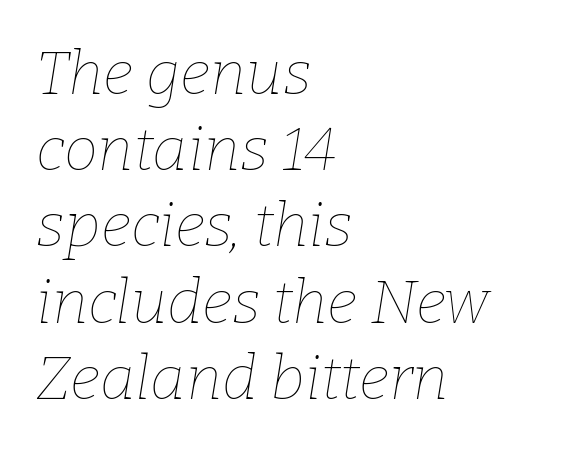
Q: Is the text bold? A: No.
Q: Is the text italic (slanted)? A: Yes, it leans right by about 9 degrees.
Q: Is the text underlined? A: No.
Q: How is the paragraph aligned? A: Left-aligned.
Q: Is the spacing between letters normal or unusually wide? A: Normal.
Q: Is the spacing between lines tight, normal or loose? A: Normal.
Q: Width (condensed, normal, or wide)? A: Normal.
Q: Stroke contrast? A: Low.
Q: x-height? A: Medium.
Q: Monospaced? A: No.
